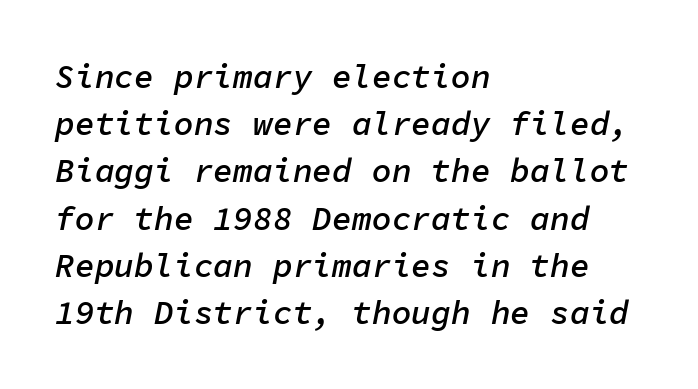
Q: Is the text bold? A: Semi-bold.
Q: Is the text italic (slanted)? A: Yes, it leans right by about 11 degrees.
Q: Is the text underlined? A: No.
Q: How is the paragraph aligned? A: Left-aligned.
Q: Is the spacing between letters normal or unusually wide? A: Normal.
Q: Is the spacing between lines tight, normal or loose? A: Normal.
Q: Width (condensed, normal, or wide)? A: Normal.
Q: Stroke contrast? A: Low.
Q: x-height? A: Medium.
Q: Monospaced? A: Yes.
